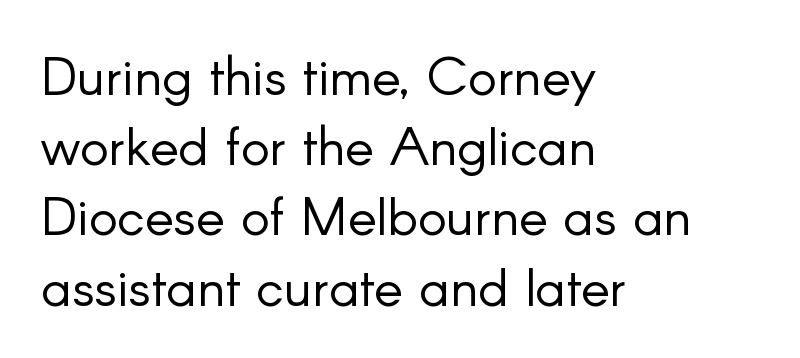
Q: Is the text bold? A: No.
Q: Is the text italic (slanted)? A: No, it is upright.
Q: Is the typeface a serif or a sans-serif typeface? A: Sans-serif.
Q: Is the text underlined? A: No.
Q: How is the paragraph aligned? A: Left-aligned.
Q: Is the spacing between letters normal or unusually wide? A: Normal.
Q: Is the spacing between lines tight, normal or loose? A: Normal.
Q: Width (condensed, normal, or wide)? A: Normal.
Q: Stroke contrast? A: Low.
Q: x-height? A: Small.
Q: Monospaced? A: No.
